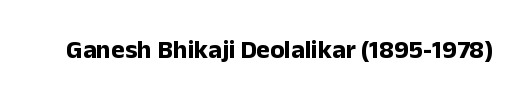
Q: Is the text bold? A: Yes.
Q: Is the text italic (slanted)? A: No, it is upright.
Q: Is the text underlined? A: No.
Q: Is the spacing between letters normal or unusually wide? A: Normal.
